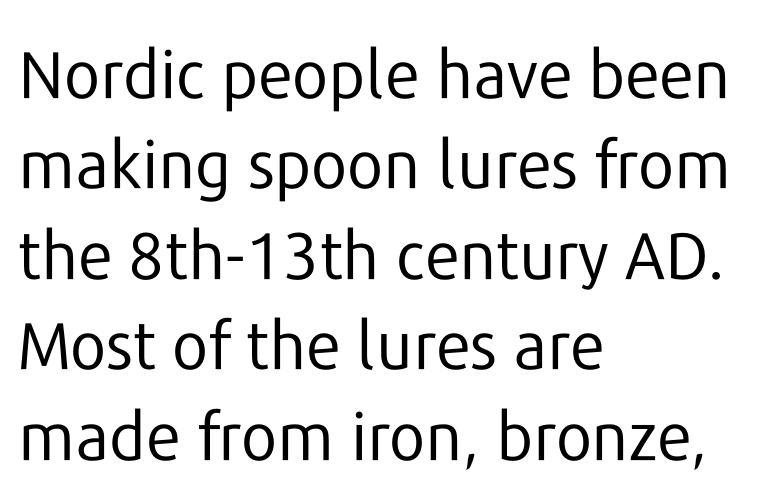
All the whitespace from short lines collects on the right. A typesetter would call this proportional, since set widths differ per character. These glyphs show unthickened strokes, regular width or finer. The rendering keeps characters at their native spacing.
